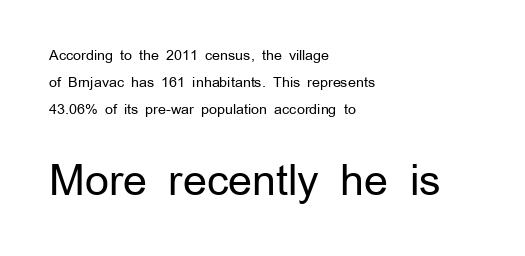
The image shows 42 px regular-weight sans-serif type, upright; set left-aligned, loose line spacing (1.92x), normal letter spacing, not underlined; the second (bottom) block is 3.0x larger; low stroke contrast and a medium x-height.
